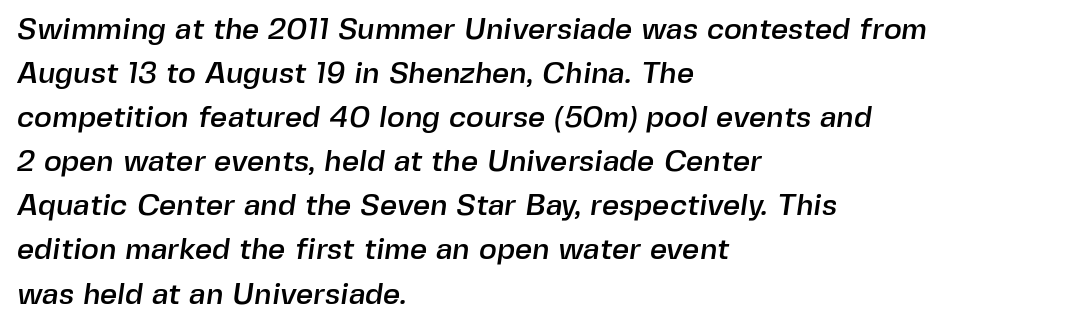
{"serif": "no", "width": "normal", "x_height": "medium", "monospaced": "no", "underline": "no", "align": "left", "line_spacing": "normal", "line_spacing_ratio": 1.47, "letter_spacing": "normal", "letter_spacing_em": 0.0, "glyph_px": 30}
